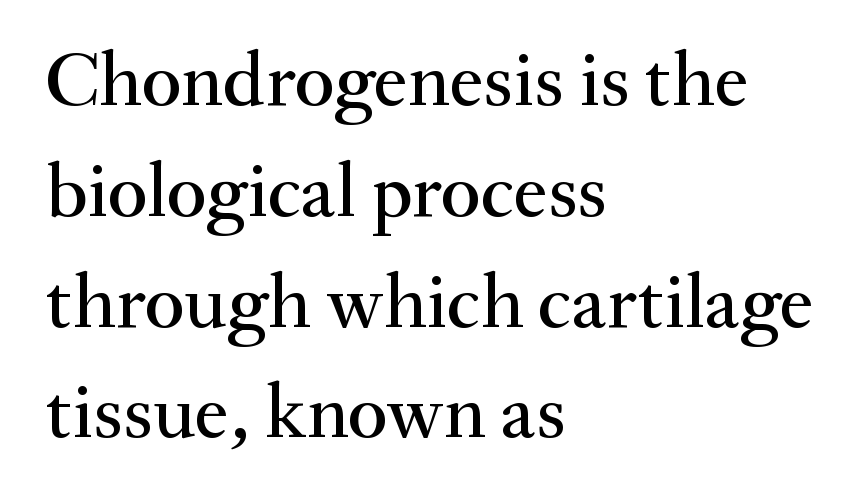
Q: Is the text italic (slanted)? A: No, it is upright.
Q: Is the typeface a serif or a sans-serif typeface? A: Serif.
Q: Is the text underlined? A: No.
Q: How is the paragraph aligned? A: Left-aligned.
Q: Is the spacing between letters normal or unusually wide? A: Normal.
Q: Is the spacing between lines tight, normal or loose? A: Normal.
Q: Width (condensed, normal, or wide)? A: Normal.
Q: Stroke contrast? A: Medium.
Q: x-height? A: Small.
Q: Monospaced? A: No.
